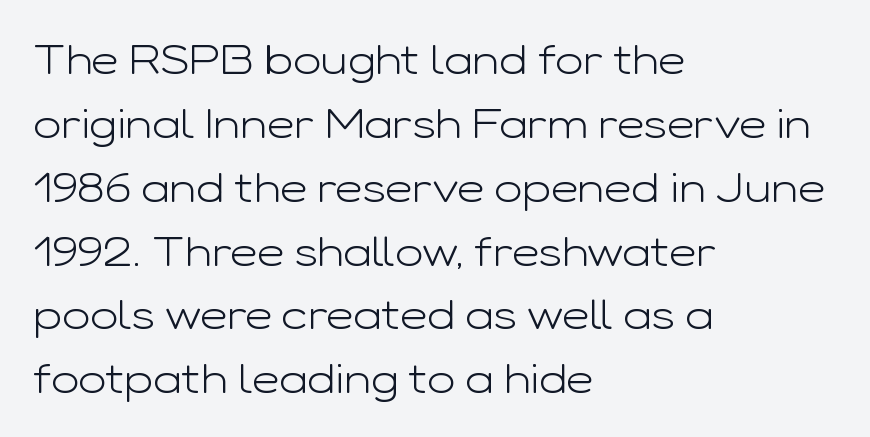
The image shows 42 px light, wide sans-serif type, upright; set left-aligned, normal line spacing (1.52x), normal letter spacing, not underlined; low stroke contrast and a medium x-height.
